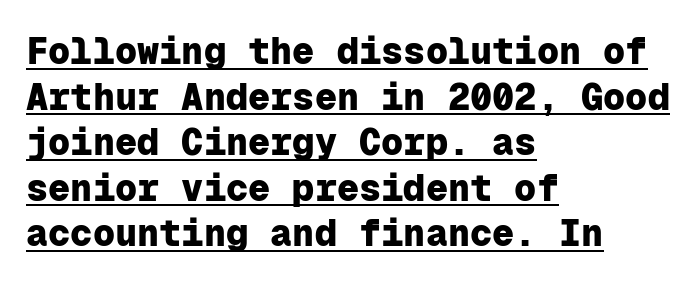
{"serif": "no", "italic": "no", "bold": "yes", "weight": "heavy", "width": "normal", "stroke_contrast": "low", "x_height": "medium", "monospaced": "yes", "underline": "yes", "align": "left", "line_spacing_ratio": 1.23, "letter_spacing": "normal", "letter_spacing_em": 0.0, "glyph_px": 37}
